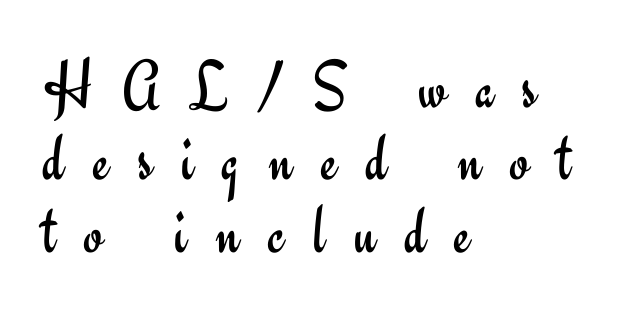
Q: Is the text bold? A: No.
Q: Is the text italic (slanted)? A: Yes.
Q: Is the typeface a serif or a sans-serif typeface? A: Sans-serif.
Q: Is the text underlined? A: No.
Q: How is the paragraph aligned? A: Left-aligned.
Q: Is the spacing between letters normal or unusually wide? A: Unusually wide.
Q: Is the spacing between lines tight, normal or loose? A: Tight.
Q: Width (condensed, normal, or wide)? A: Normal.
Q: Stroke contrast? A: Low.
Q: x-height? A: Small.
Q: Monospaced? A: No.
